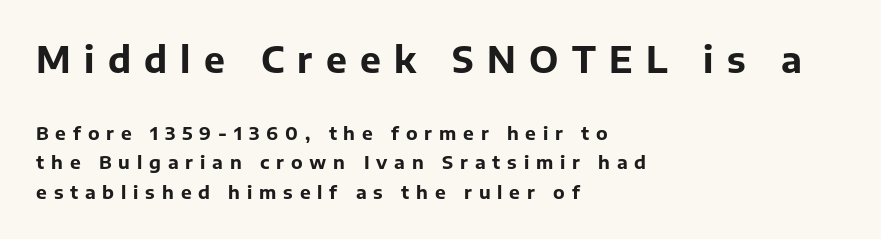
{"serif": "no", "italic": "no", "bold": "yes", "weight": "bold", "width": "normal", "stroke_contrast": "low", "x_height": "medium", "monospaced": "no", "underline": "no", "align": "left", "line_spacing": "normal", "line_spacing_ratio": 1.63, "letter_spacing": "wide", "letter_spacing_em": 0.38, "larger_block": "first", "size_ratio": 1.94, "glyph_px": 35}
